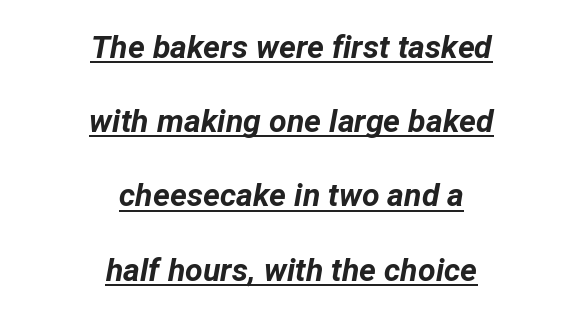
Proportional: the letters do not fall into vertical columns. Emphasis is given by a line drawn under the lettering. Stroke thickness is high; the sample reads as a true bold. These lines stack symmetrically, like a column narrowing and widening about its center.
